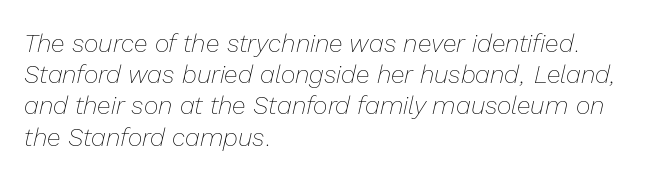
The image shows 25 px text type, italic (leaning right); set left-aligned, normal line spacing (1.25x), normal letter spacing, not underlined.
